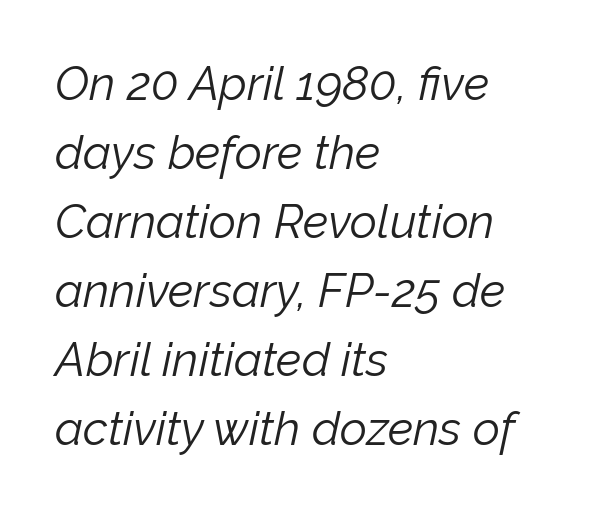
Do the characters align in a grid? No, the font is proportional. The strip under each line holds only bare page. A typesetter would call this zero additional tracking. The face used here has a pronounced slope to its letters. Horizontally, the lines are justified to the leading edge only. Is there much room between lines? A standard amount, neither cramped nor airy.
